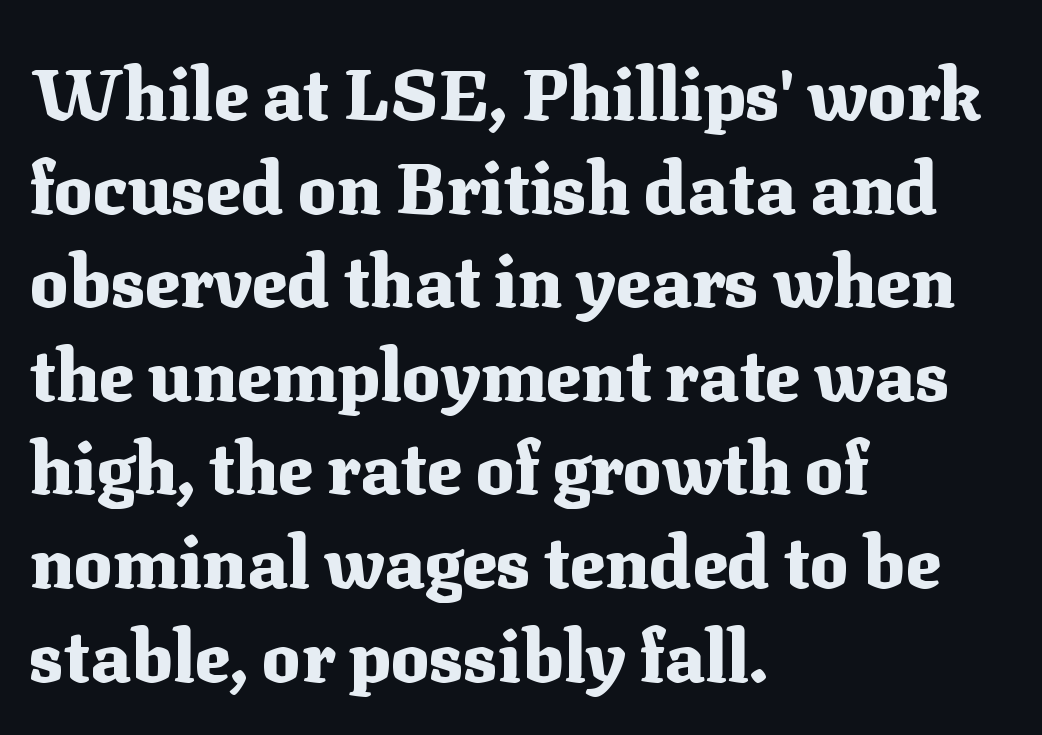
Q: Is the text bold? A: Yes.
Q: Is the text italic (slanted)? A: No, it is upright.
Q: Is the typeface a serif or a sans-serif typeface? A: Serif.
Q: Is the text underlined? A: No.
Q: How is the paragraph aligned? A: Left-aligned.
Q: Is the spacing between letters normal or unusually wide? A: Normal.
Q: Is the spacing between lines tight, normal or loose? A: Normal.
Q: Width (condensed, normal, or wide)? A: Normal.
Q: Stroke contrast? A: Medium.
Q: x-height? A: Medium.
Q: Monospaced? A: No.
